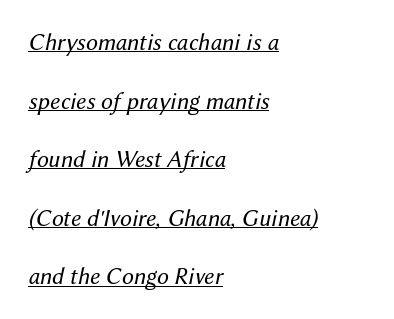
The strokes carry an ordinary text weight at most. Italic: yes, the glyphs are oblique. The designer dialed line spacing up above the default. This sample is left-justified, so line endings fall wherever the words run out. Has an underline been added? It has. Look at the tracking — it's just the regular setting, nothing added.
